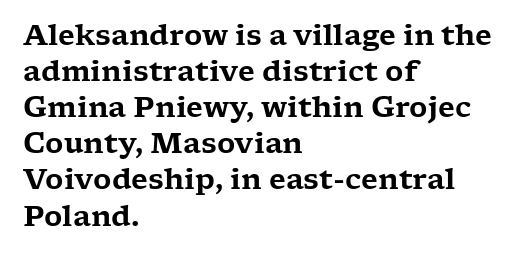
The image shows 28 px wide serif type, upright; set left-aligned, normal line spacing (1.29x), normal letter spacing, not underlined; low stroke contrast and a medium x-height.
